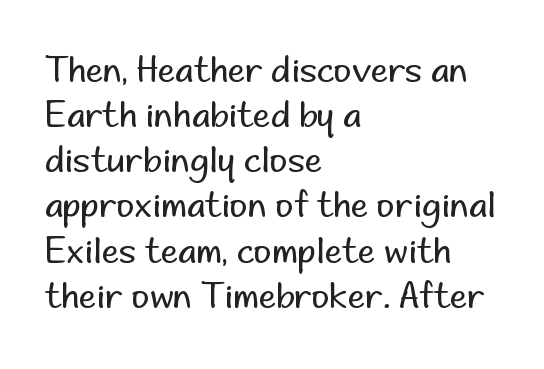
{"serif": "no", "italic": "no", "bold": "no", "weight": "regular", "width": "normal", "stroke_contrast": "low", "x_height": "small", "monospaced": "no", "underline": "no", "align": "left", "line_spacing": "normal", "line_spacing_ratio": 1.29, "letter_spacing": "normal", "letter_spacing_em": 0.0, "glyph_px": 35}
